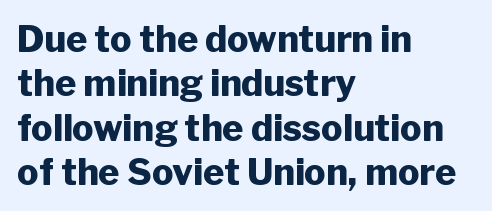
Check where the strokes stop: nothing finishes them off — pure sans. Here the designer chose a conventional face with non-uniform glyph widths. Check the space under the baseline: it is left empty. A typesetter would mark this as roman, not italic.
